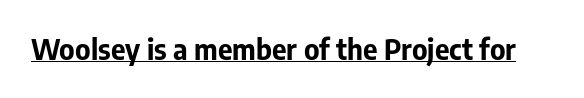
The image shows 28 px bold sans-serif type, upright; set normal letter spacing, underlined; low stroke contrast and a medium x-height.
